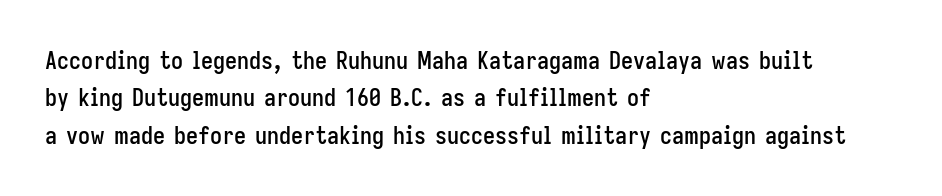
Quick note: interline space is typical. Ordinary non-slanted type is in use. The glyphs are unaccompanied by any horizontal stroke below them. The setting favours the left margin, as ordinary paragraphs usually do.
